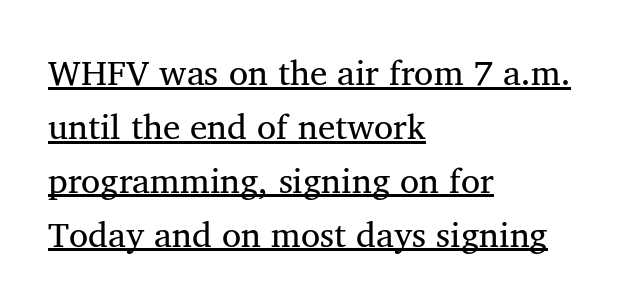
You could not count columns in this text — the font is proportionally spaced. Emphasis is given by a line drawn under the lettering. Is there any slant? The stems are plumb. Reading down the block, your eye returns to a fixed left position each line. Evenly set lines give the paragraph a standard silhouette. Each stroke keeps to a modest, everyday thickness or less.
